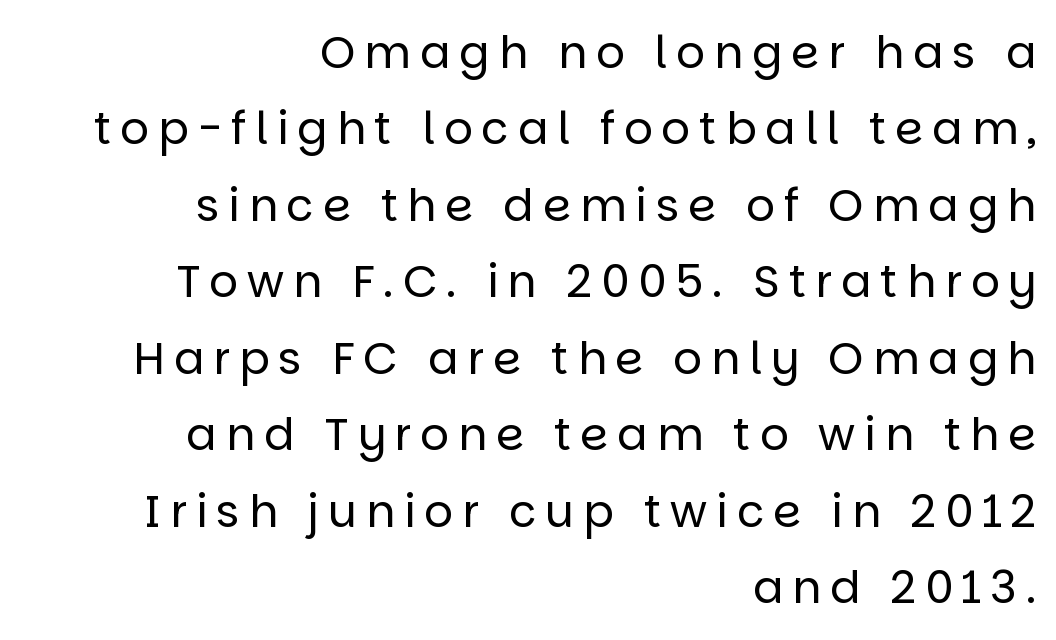
The image shows 45 px regular-weight sans-serif type, upright; set right-aligned, normal line spacing (1.7x), unusually wide letter spacing (+0.2 em), not underlined; low stroke contrast and a large x-height.
